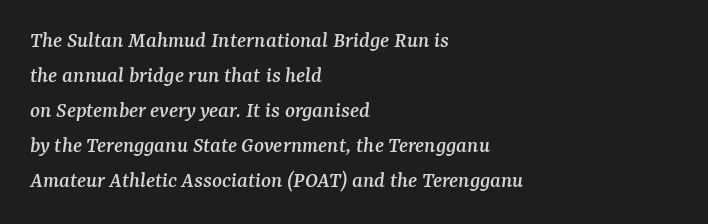
The leading is moderate, giving the passage an even texture. Slanted lettering throughout. The lines are quadded left. The string is rendered with underlining switched off. Is the letter spacing exaggerated? No — it looks like the ordinary default.
